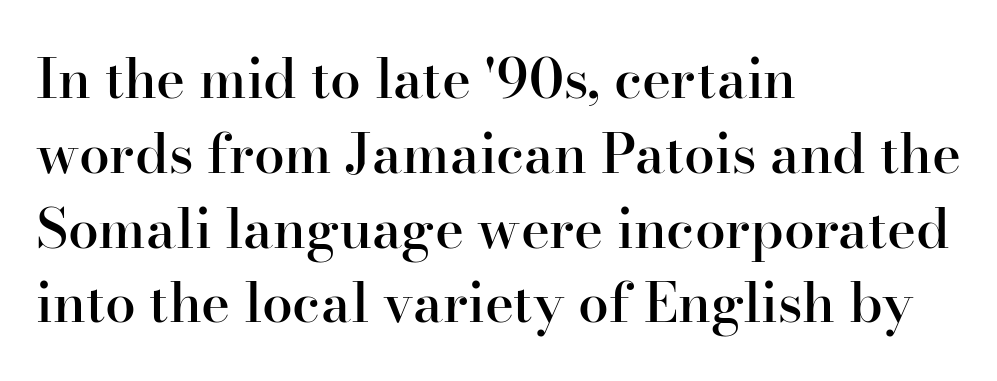
The horizontal fit of the characters is conventional and even. Descenders are the only things crossing below the line. A typesetter would mark this as roman, not italic. Font category for this specimen: serif. A typesetter would call this proportional, since set widths differ per character.
